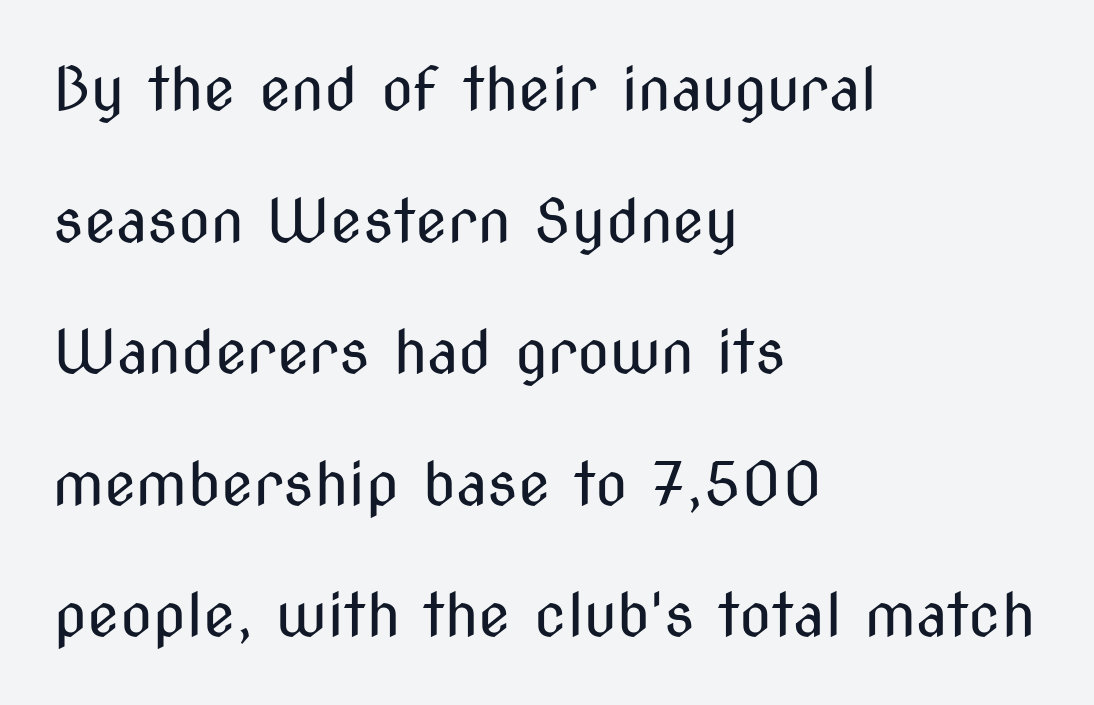
{"serif": "no", "italic": "no", "bold": "no", "weight": "regular", "width": "condensed", "stroke_contrast": "medium", "x_height": "medium", "monospaced": "no", "underline": "no", "align": "left", "line_spacing": "loose", "line_spacing_ratio": 2.23, "letter_spacing": "normal", "letter_spacing_em": 0.0, "glyph_px": 59}
